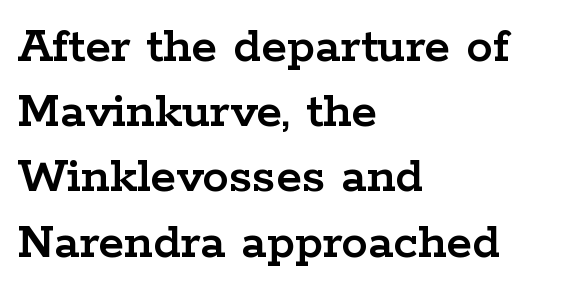
Q: Is the text italic (slanted)? A: No, it is upright.
Q: Is the typeface a serif or a sans-serif typeface? A: Serif.
Q: Is the text underlined? A: No.
Q: How is the paragraph aligned? A: Left-aligned.
Q: Is the spacing between letters normal or unusually wide? A: Normal.
Q: Width (condensed, normal, or wide)? A: Wide.
Q: Stroke contrast? A: Low.
Q: x-height? A: Medium.
Q: Monospaced? A: No.
